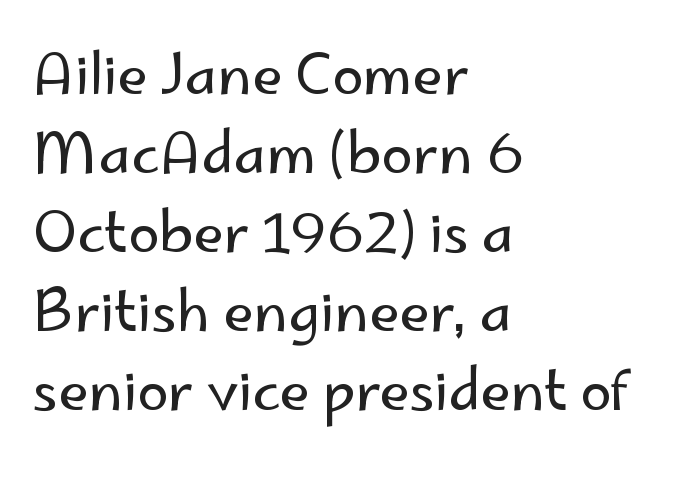
Whoever set this chose a conventional vertical rhythm. You could call the tracking neutral — neither tight nor loose. Underline: absent. The face used here is proportionally spaced, like ordinary book or web type. Vertical stems look standard width or narrower in stroke.
